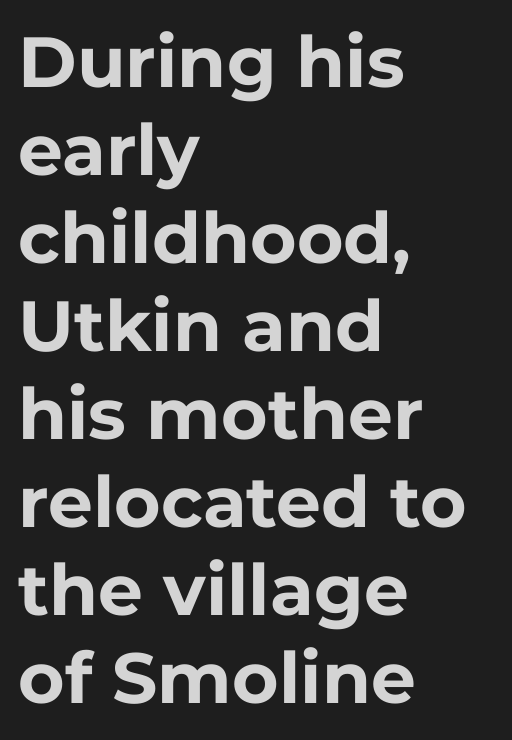
Q: Is the text bold? A: Yes.
Q: Is the text italic (slanted)? A: No, it is upright.
Q: Is the typeface a serif or a sans-serif typeface? A: Sans-serif.
Q: Is the text underlined? A: No.
Q: How is the paragraph aligned? A: Left-aligned.
Q: Is the spacing between letters normal or unusually wide? A: Normal.
Q: Width (condensed, normal, or wide)? A: Normal.
Q: Stroke contrast? A: Low.
Q: x-height? A: Medium.
Q: Monospaced? A: No.
